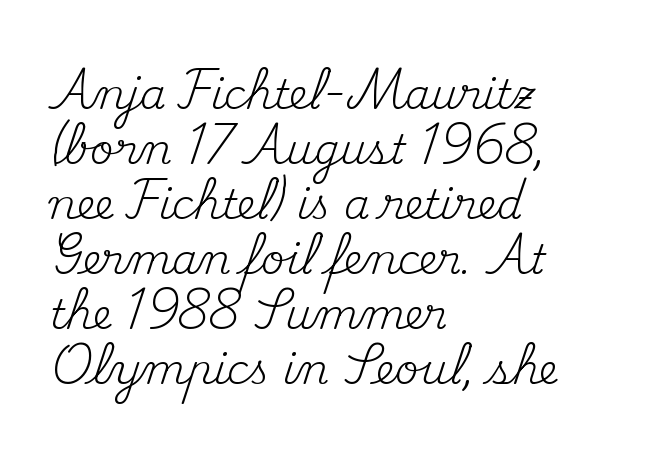
The line-height multiplier appears to be the usual default. Honestly, the letter spacing is just normal — you wouldn't notice it. Where is the straight margin? On the left. I'd call this a serif setting — the letters wear small feet.
